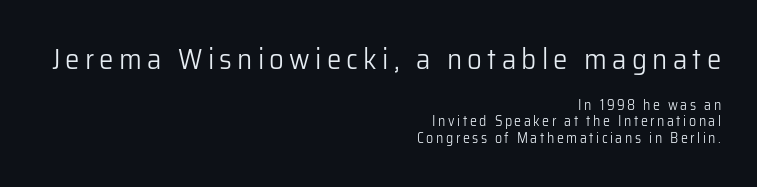
Q: Is the text bold? A: No.
Q: Is the text italic (slanted)? A: No, it is upright.
Q: Is the typeface a serif or a sans-serif typeface? A: Sans-serif.
Q: Is the text underlined? A: No.
Q: How is the paragraph aligned? A: Right-aligned.
Q: Which block of text is set in a larger size, the first (top) or the second (bottom)? A: The first (top) one.
Q: Width (condensed, normal, or wide)? A: Normal.
Q: Stroke contrast? A: Low.
Q: x-height? A: Medium.
Q: Monospaced? A: No.
